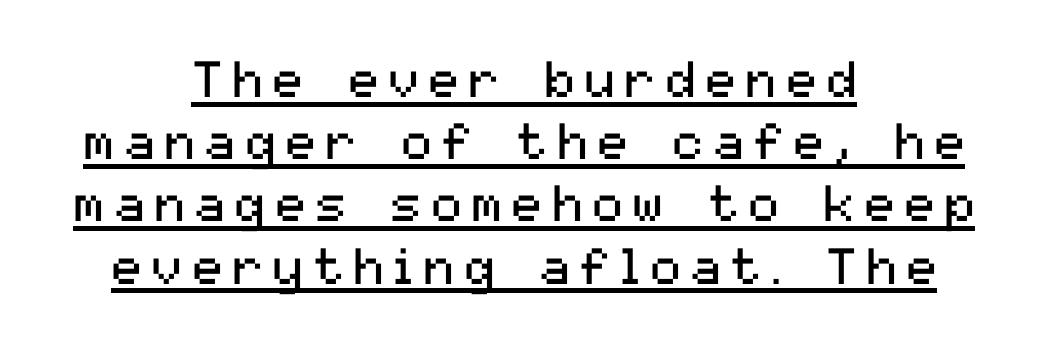
Q: Is the text bold? A: No.
Q: Is the text italic (slanted)? A: No, it is upright.
Q: Is the typeface a serif or a sans-serif typeface? A: Sans-serif.
Q: Is the text underlined? A: Yes.
Q: How is the paragraph aligned? A: Centered.
Q: Width (condensed, normal, or wide)? A: Normal.
Q: Stroke contrast? A: Medium.
Q: x-height? A: Medium.
Q: Monospaced? A: No.
